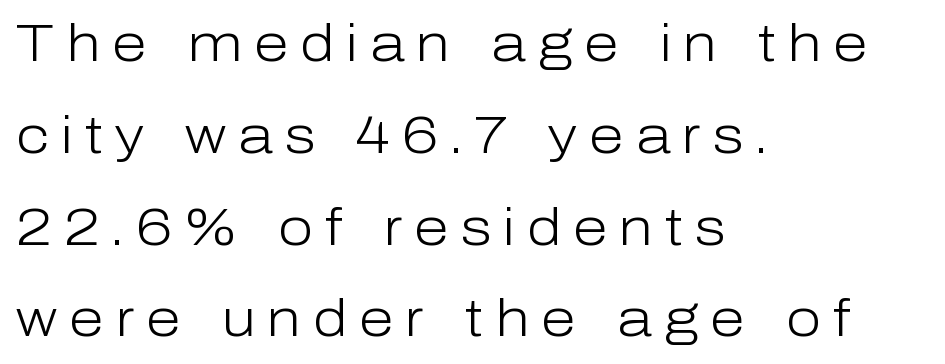
You could only call the tracking loose — the letters float apart. To sum up the face: it is a sans, with no serifs. Do the characters align in a grid? No, the font is proportional. These lines were composed using upright roman letters.
